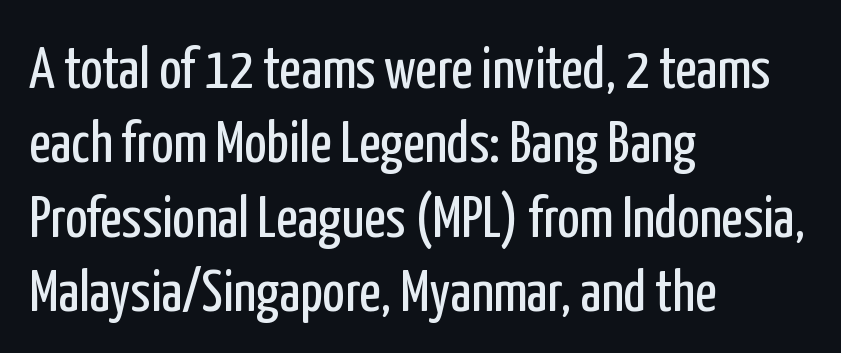
The image shows 59 px regular-weight, condensed sans-serif type, upright; set left-aligned, normal line spacing (1.26x), normal letter spacing, not underlined; low stroke contrast and a medium x-height.
